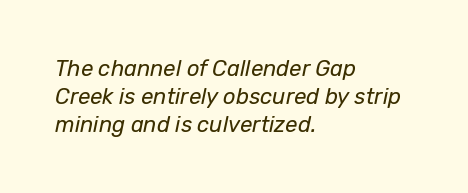
{"italic": "yes", "lean": "right", "slant_degrees": 12, "bold": "no", "underline": "no", "align": "left", "line_spacing": "normal", "line_spacing_ratio": 1.27, "letter_spacing": "normal", "letter_spacing_em": 0.0, "glyph_px": 22}
